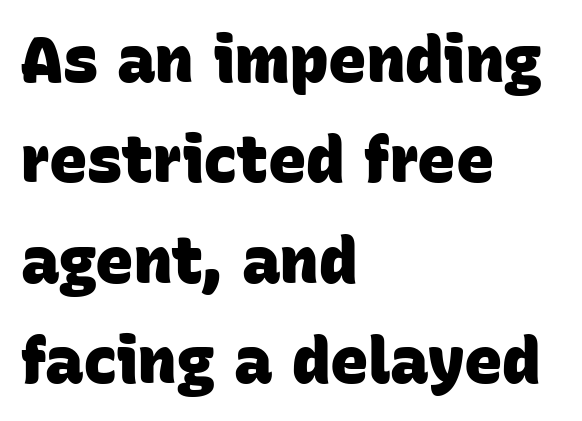
The image shows 64 px heavy sans-serif type; set left-aligned, normal line spacing (1.57x), normal letter spacing, not underlined; low stroke contrast and a large x-height.
